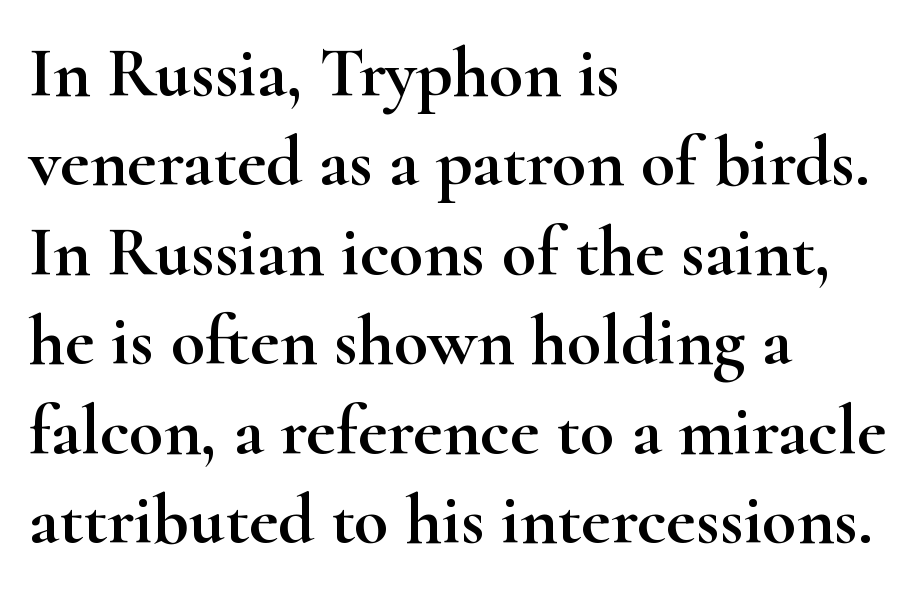
Q: Is the text italic (slanted)? A: No, it is upright.
Q: Is the typeface a serif or a sans-serif typeface? A: Serif.
Q: Is the text underlined? A: No.
Q: How is the paragraph aligned? A: Left-aligned.
Q: Is the spacing between letters normal or unusually wide? A: Normal.
Q: Is the spacing between lines tight, normal or loose? A: Normal.
Q: Width (condensed, normal, or wide)? A: Wide.
Q: Stroke contrast? A: High.
Q: x-height? A: Small.
Q: Monospaced? A: No.
